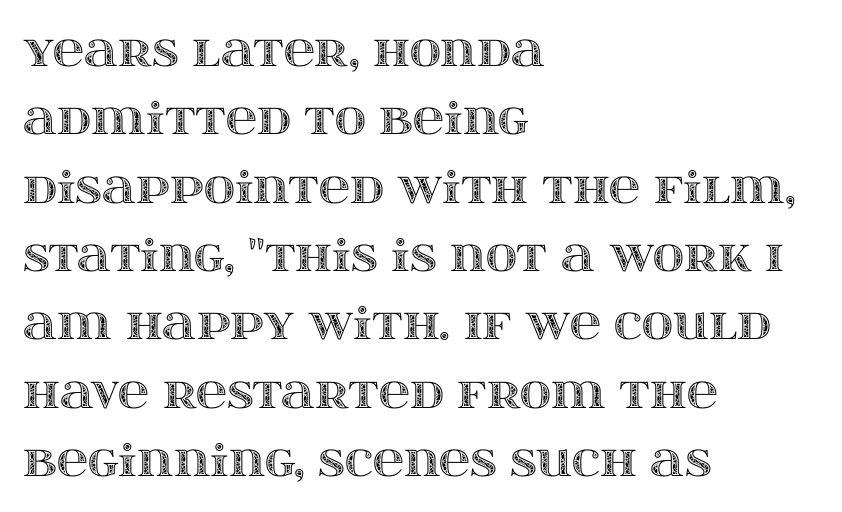
{"italic": "no", "width": "wide", "x_height": "large", "monospaced": "no", "underline": "no", "align": "left", "line_spacing": "normal", "line_spacing_ratio": 1.59, "letter_spacing": "normal", "letter_spacing_em": 0.0, "glyph_px": 43}
